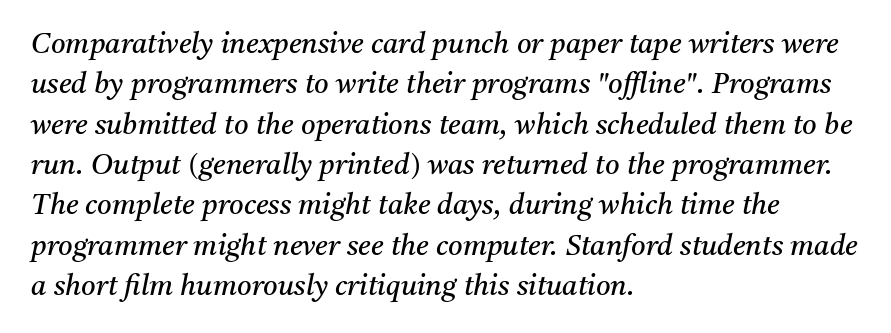
Q: Is the text bold? A: No.
Q: Is the text italic (slanted)? A: Yes, it leans right by about 11 degrees.
Q: Is the typeface a serif or a sans-serif typeface? A: Serif.
Q: Is the text underlined? A: No.
Q: How is the paragraph aligned? A: Left-aligned.
Q: Is the spacing between letters normal or unusually wide? A: Normal.
Q: Is the spacing between lines tight, normal or loose? A: Normal.
Q: Width (condensed, normal, or wide)? A: Normal.
Q: Stroke contrast? A: Medium.
Q: x-height? A: Medium.
Q: Monospaced? A: No.
